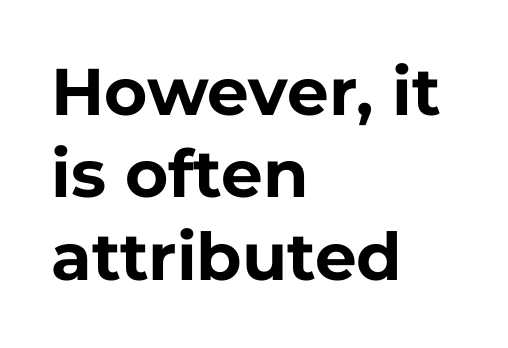
The image shows 66 px bold sans-serif type, upright; set left-aligned, normal line spacing (1.25x), normal letter spacing, not underlined; low stroke contrast and a medium x-height.
